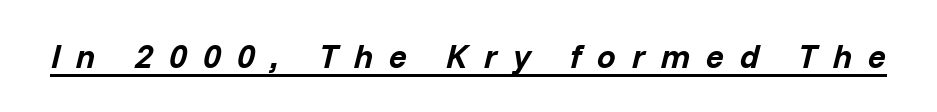
{"italic": "yes", "lean": "right", "slant_degrees": 14, "bold": "yes", "weight": "bold", "width": "normal", "stroke_contrast": "low", "x_height": "medium", "monospaced": "no", "underline": "yes", "letter_spacing": "wide", "letter_spacing_em": 0.48, "glyph_px": 33}
